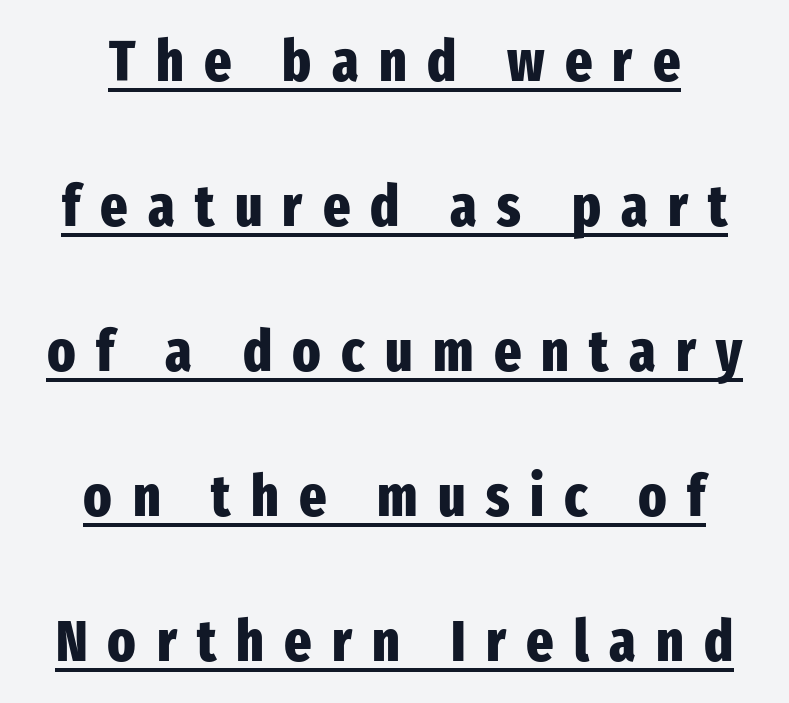
Q: Is the text bold? A: Yes.
Q: Is the text italic (slanted)? A: No, it is upright.
Q: Is the typeface a serif or a sans-serif typeface? A: Sans-serif.
Q: Is the text underlined? A: Yes.
Q: How is the paragraph aligned? A: Centered.
Q: Is the spacing between letters normal or unusually wide? A: Unusually wide.
Q: Is the spacing between lines tight, normal or loose? A: Loose.
Q: Width (condensed, normal, or wide)? A: Condensed.
Q: Stroke contrast? A: Low.
Q: x-height? A: Medium.
Q: Monospaced? A: No.
